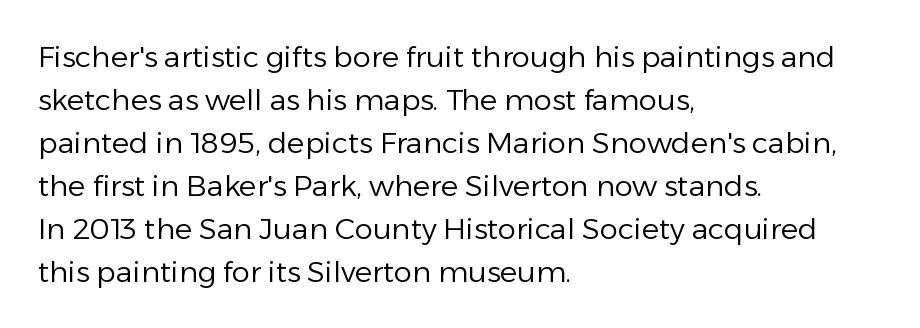
The lines are quadded left. Spacing verdict: proportional, widths tailored to each character. Rows of type keep a routine distance in the vertical direction. Font category for this specimen: sans-serif. The axis of the letterforms is exactly vertical.
